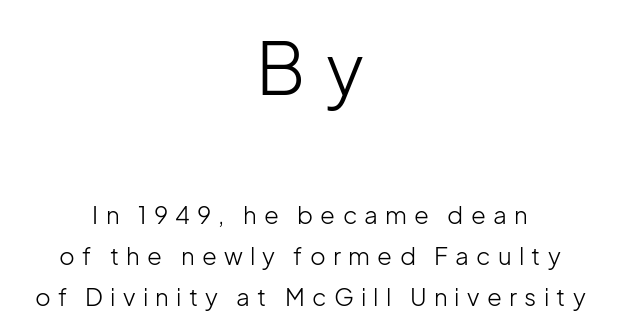
{"serif": "no", "italic": "no", "bold": "no", "weight": "light", "width": "normal", "stroke_contrast": "low", "x_height": "medium", "monospaced": "no", "underline": "no", "align": "center", "line_spacing_ratio": 1.71, "letter_spacing": "wide", "letter_spacing_em": 0.3, "larger_block": "first", "size_ratio": 2.96, "glyph_px": 71}
